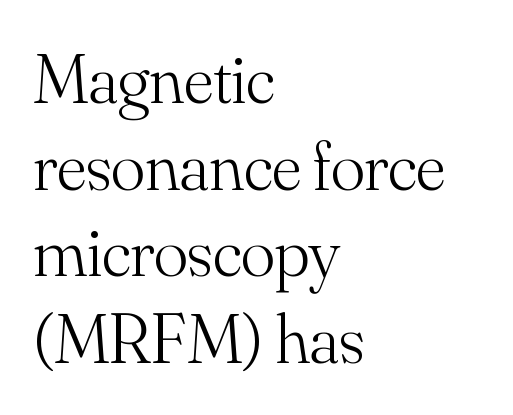
The image shows 71 px light serif type, upright; set left-aligned, line spacing 1.22x, normal letter spacing, not underlined; medium stroke contrast and a small x-height.
